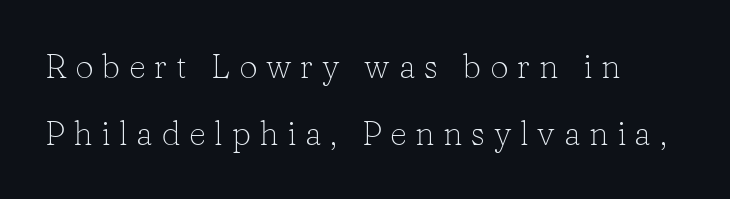
Character widths vary here, with narrow letters taking less room than wide ones. Every row of glyphs begins at an identical x-position on the left. Only glyphs here, with clear space below each row. Regarding serifs, this sample has them. The block of text is sparse from top to bottom, with ample space between rows.
